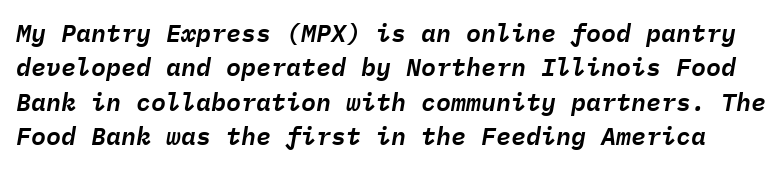
The image shows 25 px text type, italic (leaning right); set normal line spacing (1.38x), normal letter spacing, not underlined.
